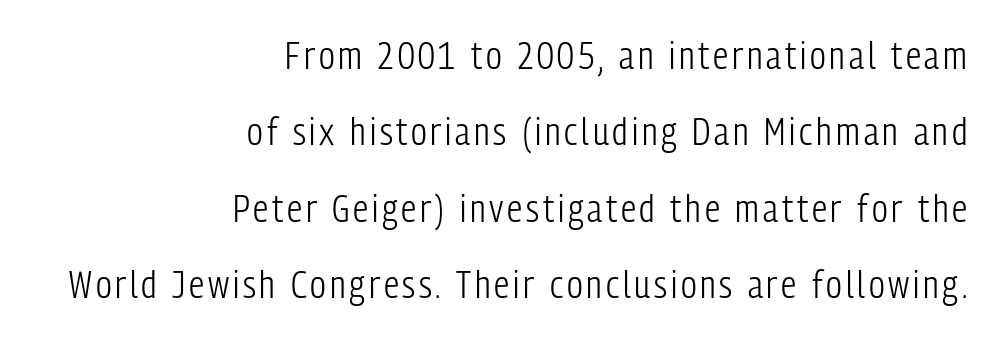
The glyphs are unaccompanied by any horizontal stroke below them. The typesetting does not lean heavy: it is not bold. Caption: multi-line text, flush right, ragged left. The designer went with a sans here, leaving each stem footless. The lines are spread far apart with generous leading.
